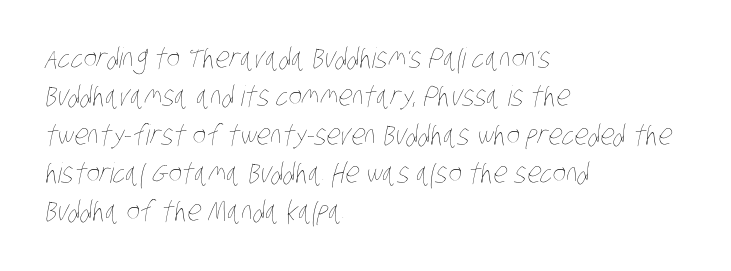
Compared with typical body copy, the letter spacing here is the same. Does the leading feel generous? No, just average. A student would call this left alignment; a typographer would say flush left, rag right. This rendering features lettering with no underline. These glyphs show unthickened strokes, regular width or finer.
